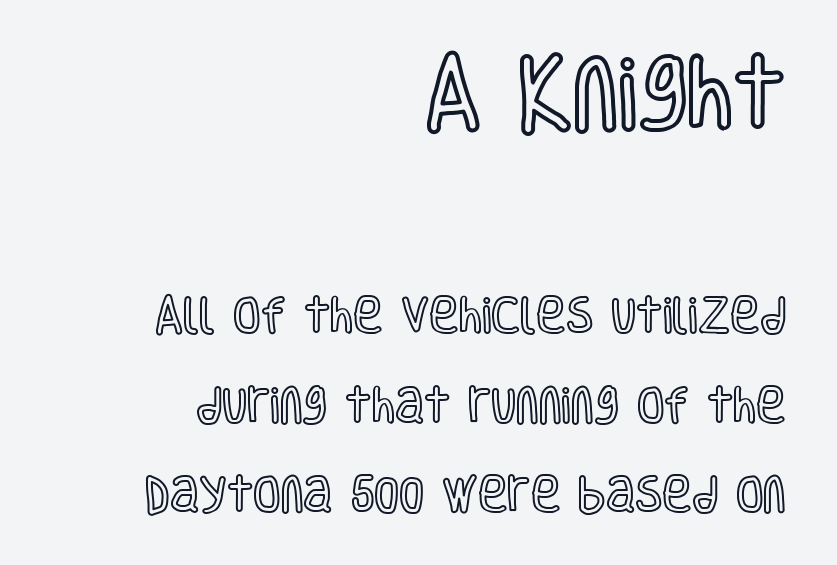
{"italic": "no", "width": "condensed", "x_height": "large", "monospaced": "no", "underline": "no", "align": "right", "line_spacing": "loose", "line_spacing_ratio": 2.24, "letter_spacing": "normal", "letter_spacing_em": 0.0, "larger_block": "first", "size_ratio": 2.0, "glyph_px": 80}
